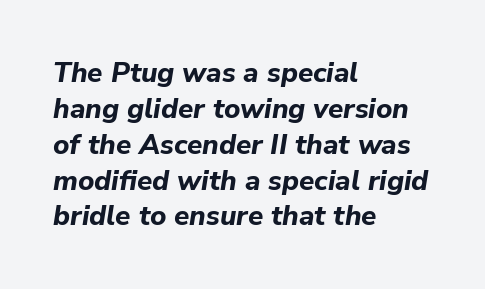
Spacing verdict: proportional, widths tailored to each character. A clean baseline with only descenders dipping below it. In terms of letterspacing, this is plain default setting. In terms of posture, this sample is oblique. Compared with an ordinary text face, these strokes are far heavier — a full bold.
